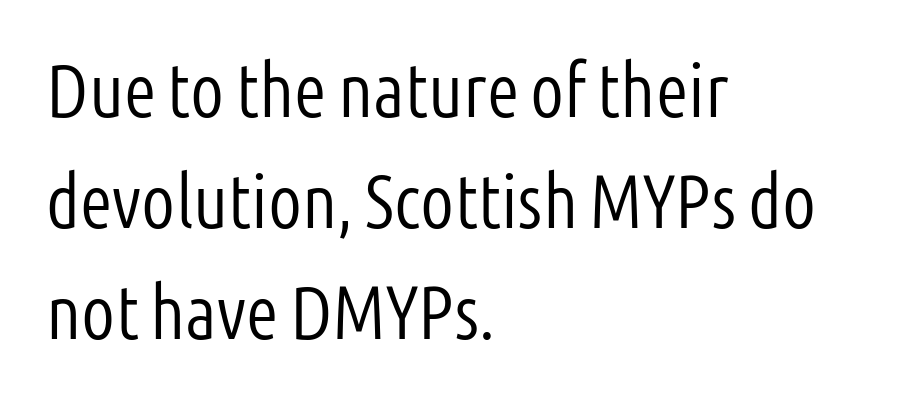
The image shows 75 px light, condensed sans-serif type, upright; set left-aligned, normal line spacing (1.48x), normal letter spacing, not underlined; low stroke contrast and a medium x-height.
